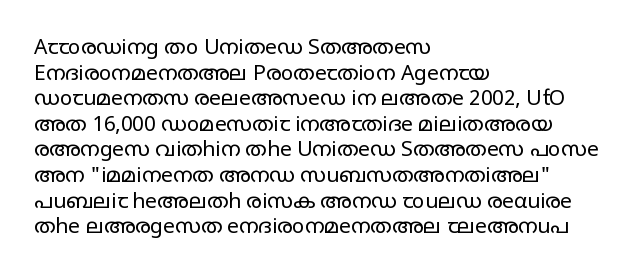
Q: Is the text bold? A: No.
Q: Is the text italic (slanted)? A: No, it is upright.
Q: Is the text underlined? A: No.
Q: How is the paragraph aligned? A: Left-aligned.
Q: Is the spacing between letters normal or unusually wide? A: Normal.
